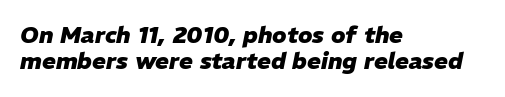
Q: Is the text bold? A: Yes.
Q: Is the text italic (slanted)? A: Yes, it leans right by about 11 degrees.
Q: Is the text underlined? A: No.
Q: How is the paragraph aligned? A: Left-aligned.
Q: Is the spacing between letters normal or unusually wide? A: Normal.
Q: Is the spacing between lines tight, normal or loose? A: Tight.
